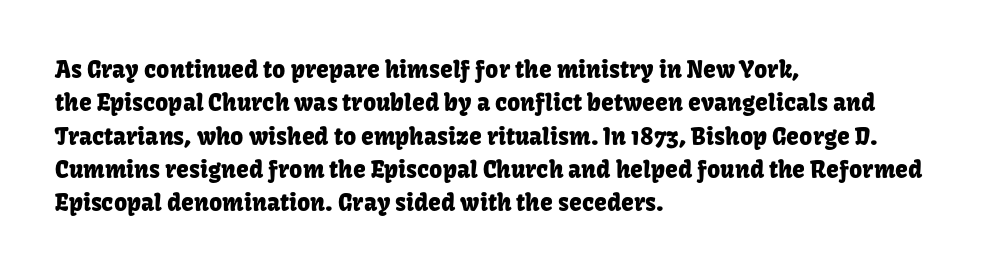
Q: Is the text italic (slanted)? A: No, it is upright.
Q: Is the text underlined? A: No.
Q: How is the paragraph aligned? A: Left-aligned.
Q: Is the spacing between letters normal or unusually wide? A: Normal.
Q: Is the spacing between lines tight, normal or loose? A: Normal.
